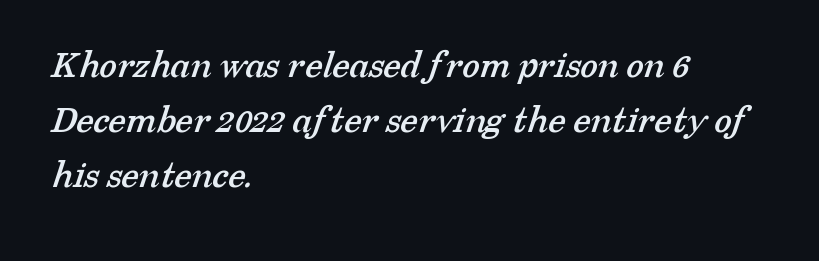
Q: Is the typeface a serif or a sans-serif typeface? A: Serif.
Q: Is the text underlined? A: No.
Q: How is the paragraph aligned? A: Left-aligned.
Q: Is the spacing between letters normal or unusually wide? A: Normal.
Q: Is the spacing between lines tight, normal or loose? A: Normal.
Q: Width (condensed, normal, or wide)? A: Normal.
Q: Stroke contrast? A: Low.
Q: x-height? A: Medium.
Q: Monospaced? A: No.
